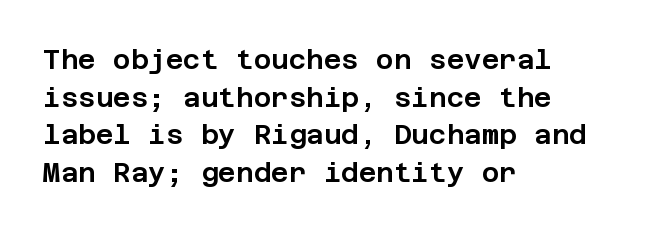
Q: Is the text italic (slanted)? A: No, it is upright.
Q: Is the text underlined? A: No.
Q: How is the paragraph aligned? A: Left-aligned.
Q: Is the spacing between letters normal or unusually wide? A: Normal.
Q: Is the spacing between lines tight, normal or loose? A: Normal.
